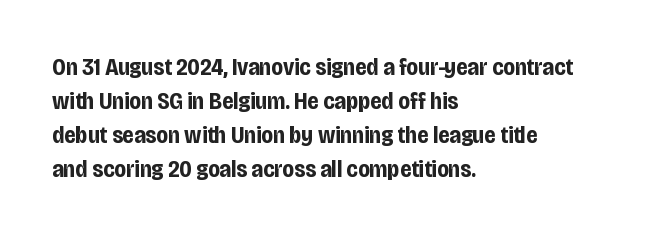
The image shows 24 px bold type, upright; set left-aligned, normal line spacing (1.41x), normal letter spacing, not underlined.
